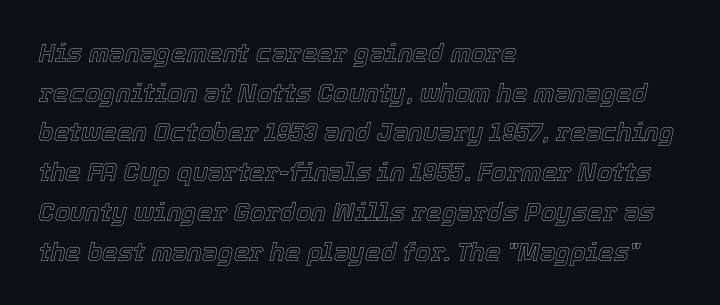
Q: Is the text italic (slanted)? A: Yes, it leans right by about 12 degrees.
Q: Is the text underlined? A: No.
Q: How is the paragraph aligned? A: Left-aligned.
Q: Is the spacing between letters normal or unusually wide? A: Normal.
Q: Is the spacing between lines tight, normal or loose? A: Normal.
